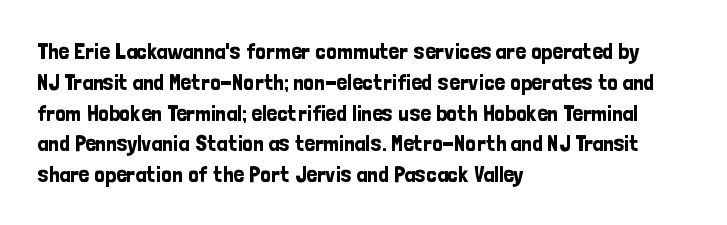
Q: Is the text italic (slanted)? A: No, it is upright.
Q: Is the text underlined? A: No.
Q: How is the paragraph aligned? A: Left-aligned.
Q: Is the spacing between letters normal or unusually wide? A: Normal.
Q: Is the spacing between lines tight, normal or loose? A: Normal.
